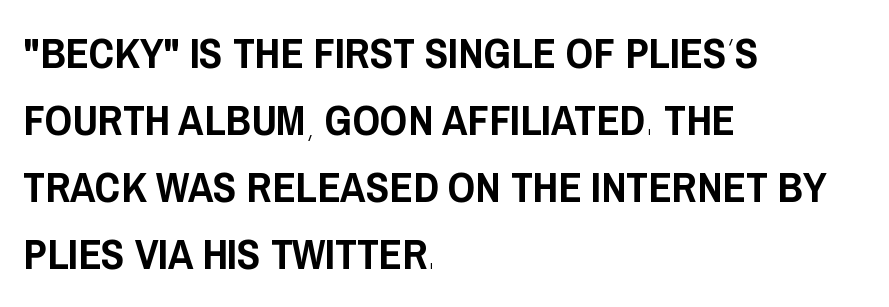
{"serif": "no", "italic": "no", "width": "condensed", "stroke_contrast": "low", "x_height": "large", "monospaced": "no", "underline": "no", "align": "left", "line_spacing": "normal", "line_spacing_ratio": 1.56, "letter_spacing": "normal", "letter_spacing_em": 0.0, "glyph_px": 43}
